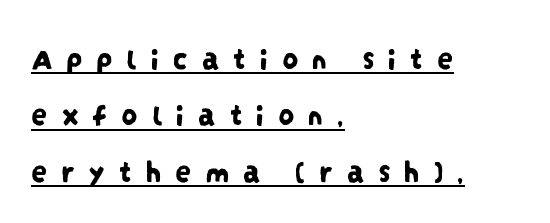
Tracking value appears strongly positive — letters spread wide. The rag falls on the right side of this text block. Regarding serifs, this sample does without them. Underlining? Definitely there. Do the characters align in a grid? No, the font is proportional.
